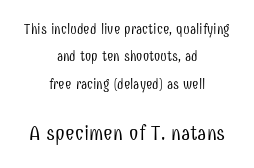
The image shows 21 px text type, upright; set centered, loose line spacing (1.96x), normal letter spacing, not underlined; the second (bottom) block is 1.5x larger.
